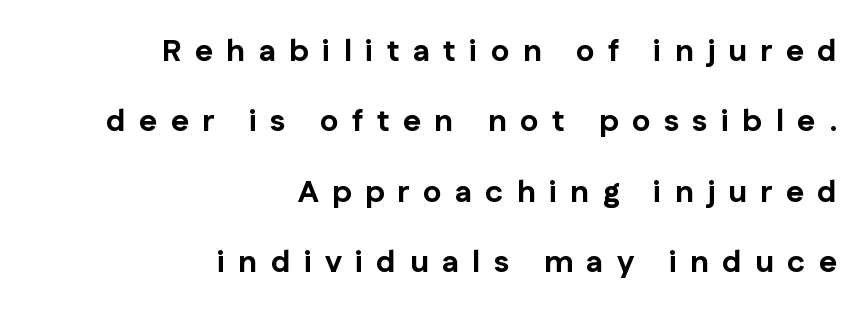
The image shows 31 px bold sans-serif type, upright; set right-aligned, loose line spacing (2.27x), unusually wide letter spacing (+0.43 em), not underlined; low stroke contrast and a medium x-height.
